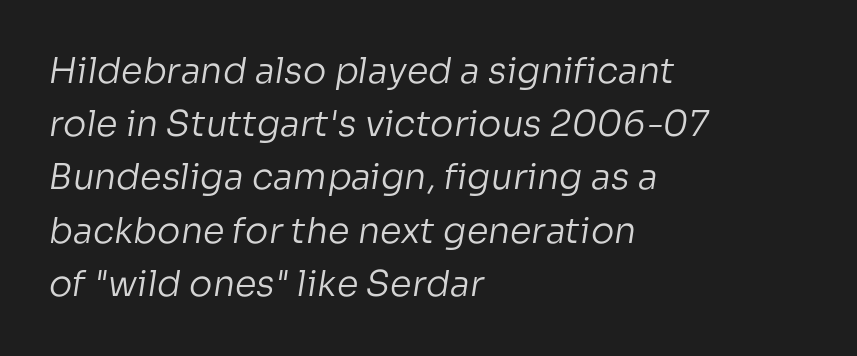
{"serif": "no", "bold": "no", "weight": "regular", "width": "normal", "stroke_contrast": "low", "x_height": "medium", "monospaced": "no", "underline": "no", "align": "left", "line_spacing": "normal", "line_spacing_ratio": 1.52, "letter_spacing": "normal", "letter_spacing_em": 0.0, "glyph_px": 35}
